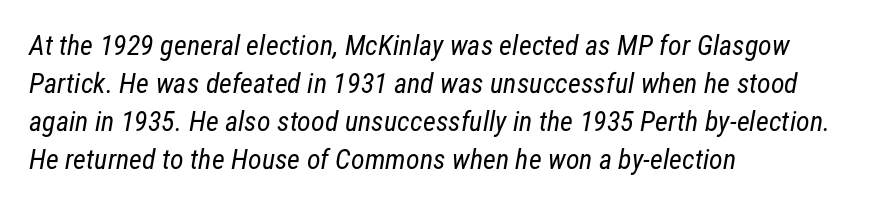
The image shows 28 px regular-weight, condensed sans-serif type; set left-aligned, normal line spacing (1.36x), normal letter spacing, not underlined; low stroke contrast and a medium x-height.
